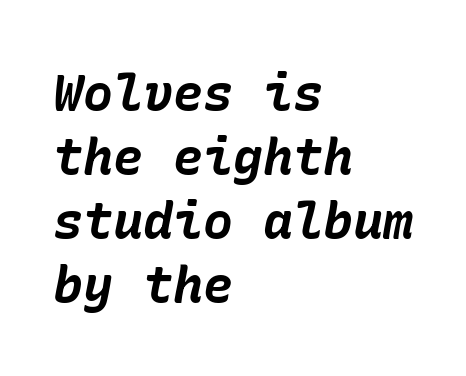
{"italic": "yes", "lean": "right", "slant_degrees": 10, "bold": "yes", "weight": "bold", "width": "normal", "stroke_contrast": "low", "x_height": "medium", "underline": "no", "align": "left", "line_spacing": "normal", "line_spacing_ratio": 1.28, "letter_spacing": "normal", "letter_spacing_em": 0.0, "glyph_px": 50}
